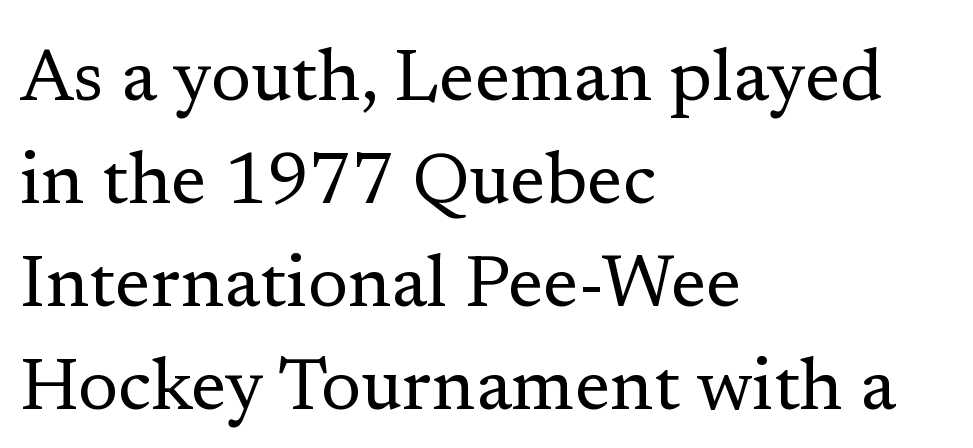
{"serif": "yes", "italic": "no", "bold": "no", "weight": "regular", "width": "normal", "stroke_contrast": "low", "x_height": "medium", "monospaced": "no", "underline": "no", "align": "left", "line_spacing": "normal", "line_spacing_ratio": 1.41, "letter_spacing": "normal", "letter_spacing_em": 0.0, "glyph_px": 73}
